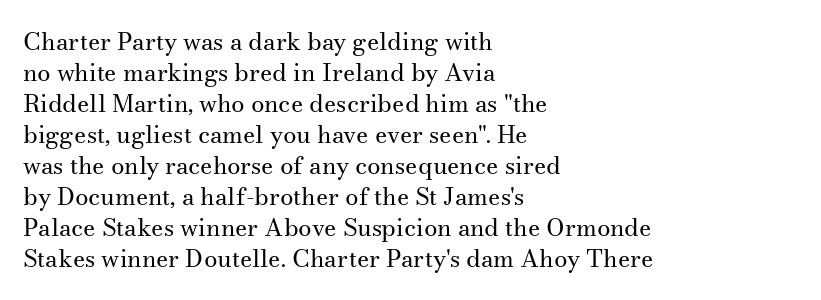
The image shows 24 px text type, upright; set left-aligned, normal line spacing (1.29x), normal letter spacing, not underlined.
